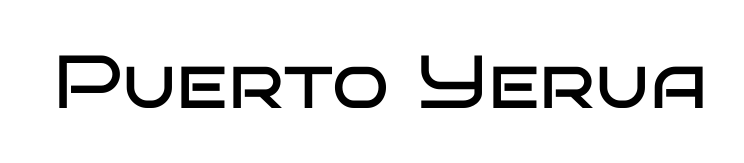
The image shows 75 px regular-weight, wide sans-serif type, upright; set normal letter spacing, not underlined; low stroke contrast and a large x-height.
